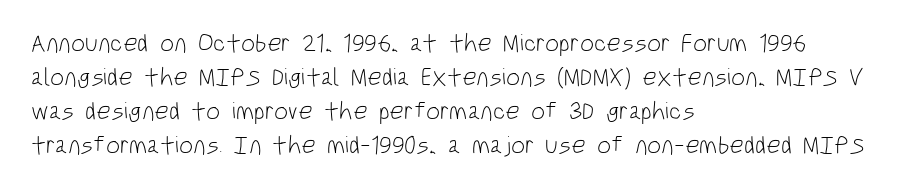
Q: Is the text bold? A: No.
Q: Is the text italic (slanted)? A: No, it is upright.
Q: Is the text underlined? A: No.
Q: How is the paragraph aligned? A: Left-aligned.
Q: Is the spacing between letters normal or unusually wide? A: Normal.
Q: Is the spacing between lines tight, normal or loose? A: Normal.
